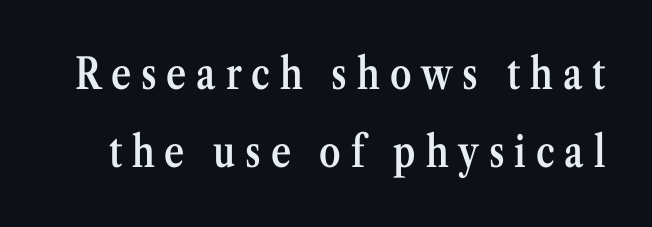
Is there any slant? The stems are plumb. Someone cranked the tracking dial way up on this one. What weight is shown? A semibold, between regular and bold. The words here are not underlined.
